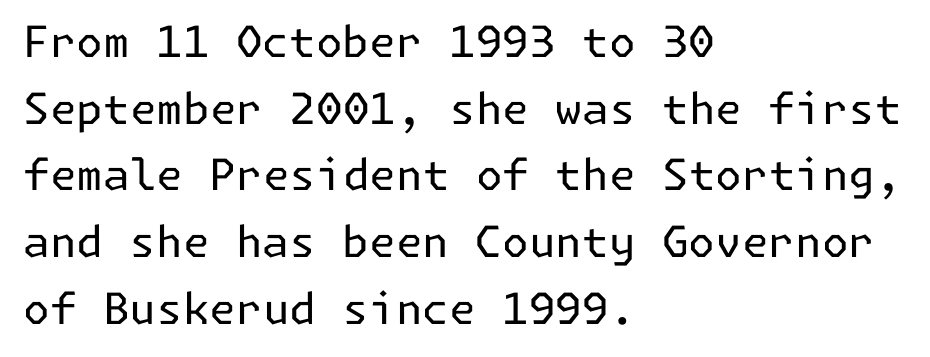
{"serif": "no", "italic": "no", "bold": "no", "weight": "regular", "width": "normal", "stroke_contrast": "low", "x_height": "medium", "underline": "no", "align": "left", "line_spacing": "normal", "line_spacing_ratio": 1.55, "letter_spacing": "normal", "letter_spacing_em": 0.0, "glyph_px": 43}
